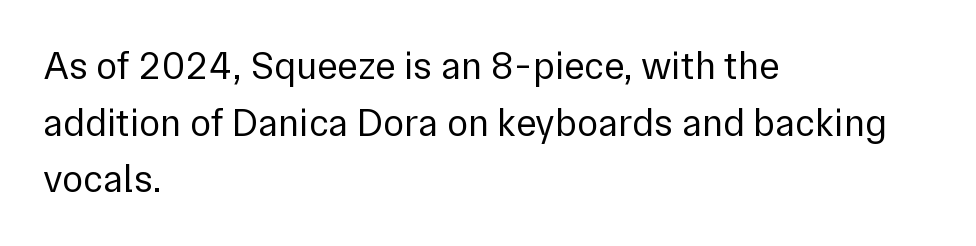
Q: Is the text bold? A: No.
Q: Is the text italic (slanted)? A: No, it is upright.
Q: Is the typeface a serif or a sans-serif typeface? A: Sans-serif.
Q: Is the text underlined? A: No.
Q: How is the paragraph aligned? A: Left-aligned.
Q: Is the spacing between letters normal or unusually wide? A: Normal.
Q: Is the spacing between lines tight, normal or loose? A: Normal.
Q: Width (condensed, normal, or wide)? A: Normal.
Q: Stroke contrast? A: Low.
Q: x-height? A: Medium.
Q: Monospaced? A: No.
